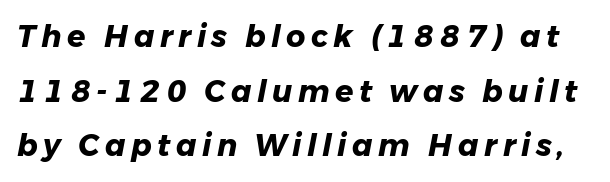
The image shows 30 px heavy type, italic (leaning right); set line spacing 1.82x, not underlined; low stroke contrast and a medium x-height.
